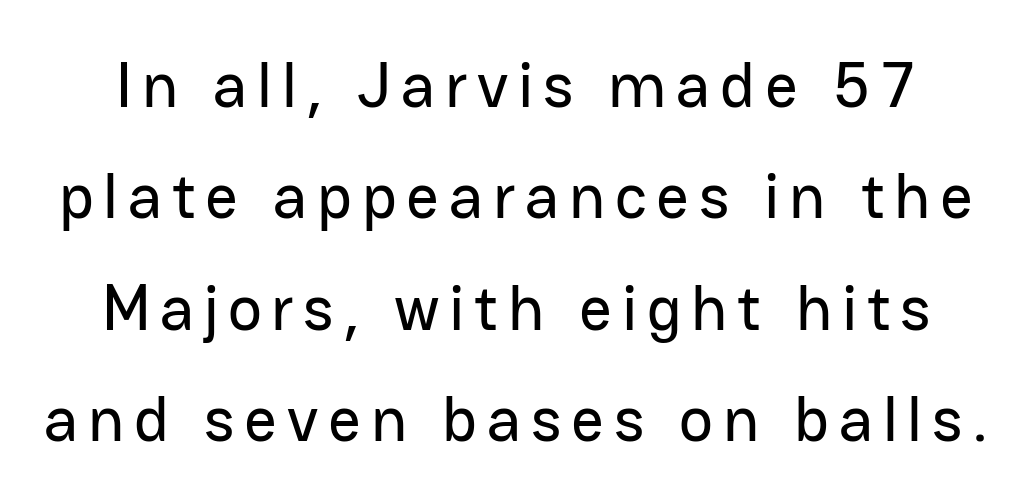
The image shows 64 px sans-serif type, upright; set line spacing 1.74x, not underlined; low stroke contrast and a medium x-height.
